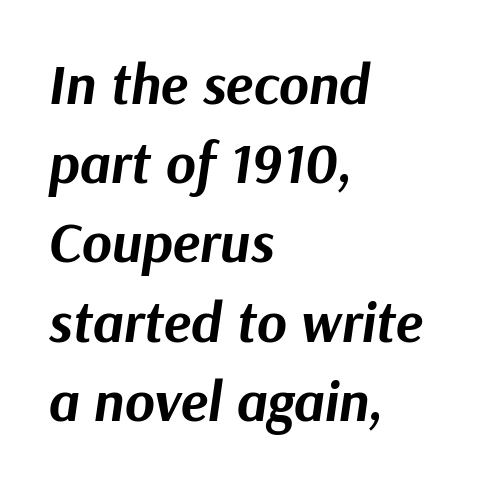
Successive baselines arrive at the customary interval. Proportional: the letters do not fall into vertical columns. Line beginnings align vertically; line endings do not. Caption: bold face, heavy strokes.
